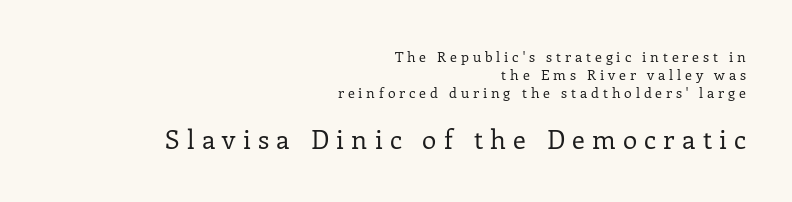
The image shows 26 px text type, upright; set right-aligned, normal line spacing (1.29x), unusually wide letter spacing (+0.28 em), not underlined; the second (bottom) block is 1.86x larger.
